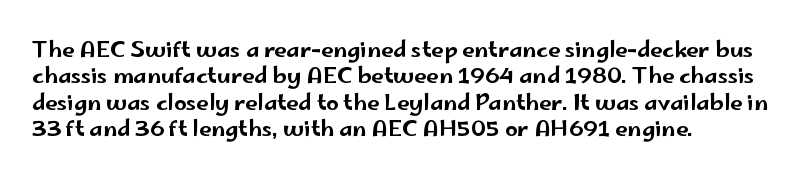
Q: Is the text italic (slanted)? A: No, it is upright.
Q: Is the text underlined? A: No.
Q: How is the paragraph aligned? A: Left-aligned.
Q: Is the spacing between letters normal or unusually wide? A: Normal.
